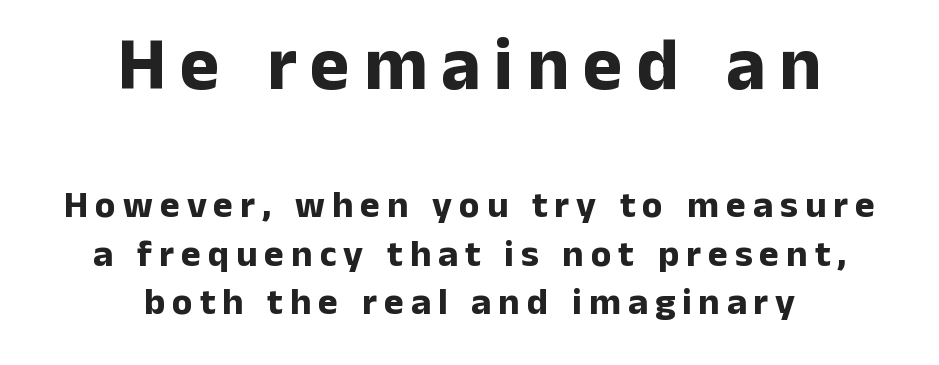
{"serif": "no", "italic": "no", "bold": "yes", "weight": "bold", "width": "normal", "stroke_contrast": "low", "x_height": "medium", "monospaced": "no", "underline": "no", "align": "center", "line_spacing": "normal", "line_spacing_ratio": 1.28, "larger_block": "first", "size_ratio": 1.97, "glyph_px": 75}
